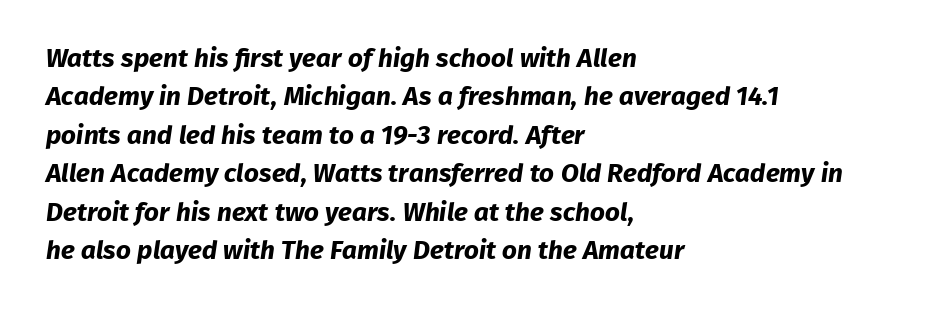
The image shows 26 px bold type; set left-aligned, normal line spacing (1.48x), normal letter spacing, not underlined.
